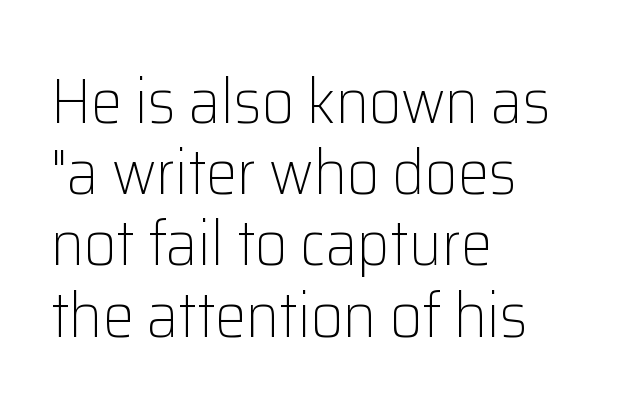
This sample is left-justified, so line endings fall wherever the words run out. No feet cap the strokes, marking this as sans-serif type. The letters advance in unequal steps, a hallmark of proportional type. The letters stand straight up with perfectly vertical stems.
